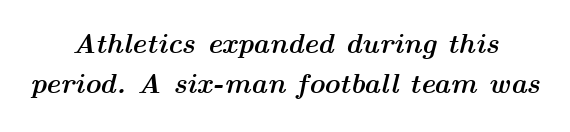
The image shows 28 px semibold, wide type, italic (leaning right); set centered, normal line spacing (1.44x), normal letter spacing, not underlined; medium stroke contrast and a medium x-height.
